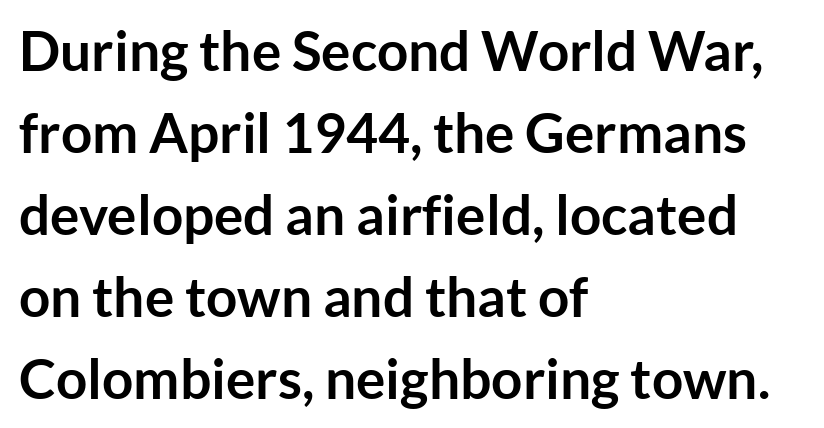
This rendering features lettering with no underline. The text block is weighted toward the left margin, trailing off unevenly rightward. The lettering holds an erect, upright posture throughout. Character widths vary here, with narrow letters taking less room than wide ones. Interline gaps are of average width in this sample. Strong, thick strokes mark this as bold type.
